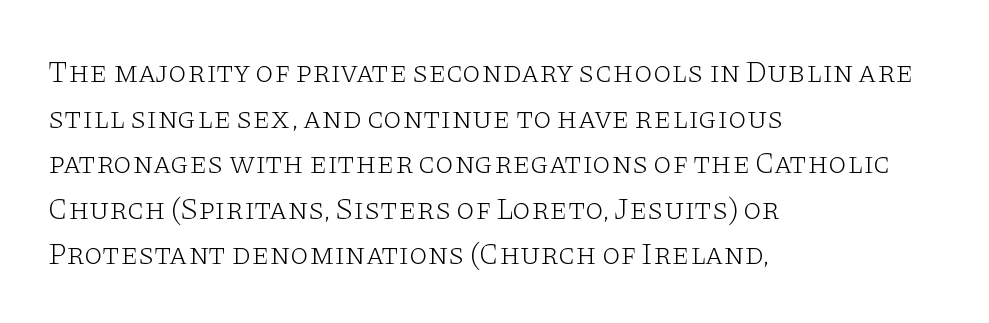
This sample keeps an unexceptional amount of space between lines. Letters have the restrained weight of plain body copy at most. Is there any slant? The stems are plumb. Alignment: flush left.
